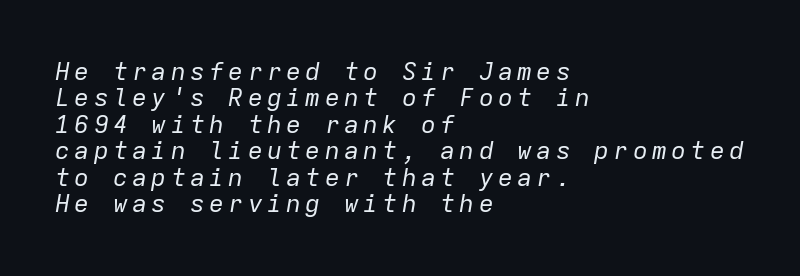
The image shows 25 px text type, italic (leaning right); set left-aligned, tight line spacing (1.06x), not underlined.
